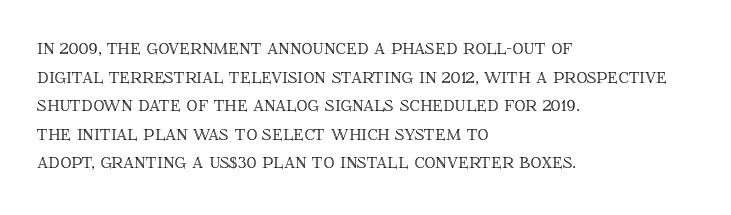
A normal amount of white space separates one row of letters from the next. Unmarked baselines from the first word to the last. These lines were composed using upright roman letters. Compared with typical body copy, the letter spacing here is the same. Line beginnings align vertically; line endings do not.
